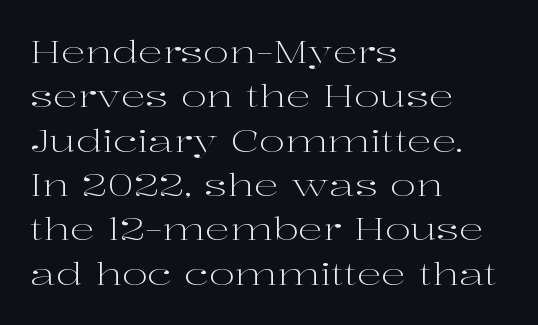
{"serif": "yes", "italic": "no", "bold": "no", "weight": "light", "width": "wide", "stroke_contrast": "high", "x_height": "medium", "monospaced": "no", "underline": "no", "align": "left", "line_spacing": "normal", "line_spacing_ratio": 1.43, "letter_spacing": "normal", "letter_spacing_em": 0.0, "glyph_px": 31}
